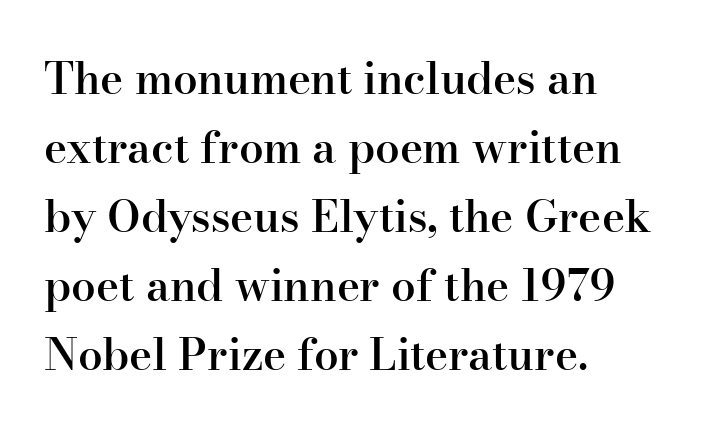
The image shows 44 px semibold serif type, upright; set left-aligned, normal line spacing (1.57x), normal letter spacing, not underlined; high stroke contrast and a small x-height.
